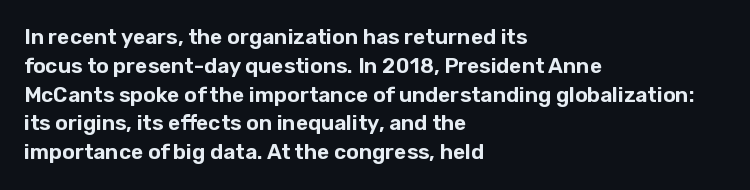
The image shows 21 px text type, upright; set left-aligned, normal line spacing (1.37x), normal letter spacing, not underlined.
